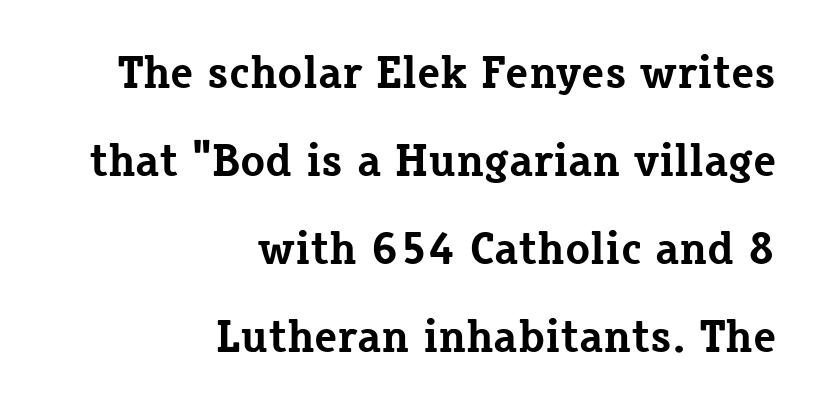
This sample has the flowing, uneven cadence of proportional lettering. Every stem runs plumb, perpendicular to the baseline. Each row of text sits above clean, open space. The rendering shows small feet on the letterforms — a serif design. Caption: bold face, heavy strokes. The letterforms sit shoulder to shoulder at normal distance.
